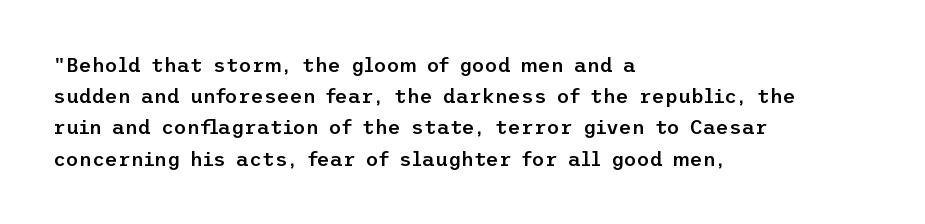
Each line starts at the same left margin while the right side varies. Default kerning and tracking; the words read as compact shapes. Notice how the stems are strictly vertical — no italics here. Compared with typical paragraphs, the rows here are spaced about the same. Has an underline been added? It has not. Strokes here are thickened, but only to semibold level.
